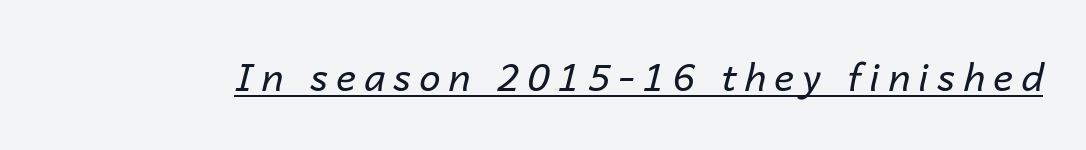
Bold? No — there's no thickening of the strokes. A typesetter would call this proportional, since set widths differ per character. Every character sits at an angle, as italics do. Like a heading marked for emphasis, these lines bear an underscore. A typesetter would call this heavily tracked-out type.
